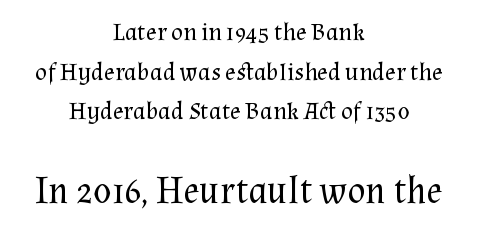
The image shows 38 px regular-weight type, upright; set centered, normal line spacing (1.59x), normal letter spacing, not underlined; the second (bottom) block is 1.52x larger; medium stroke contrast and a medium x-height.
